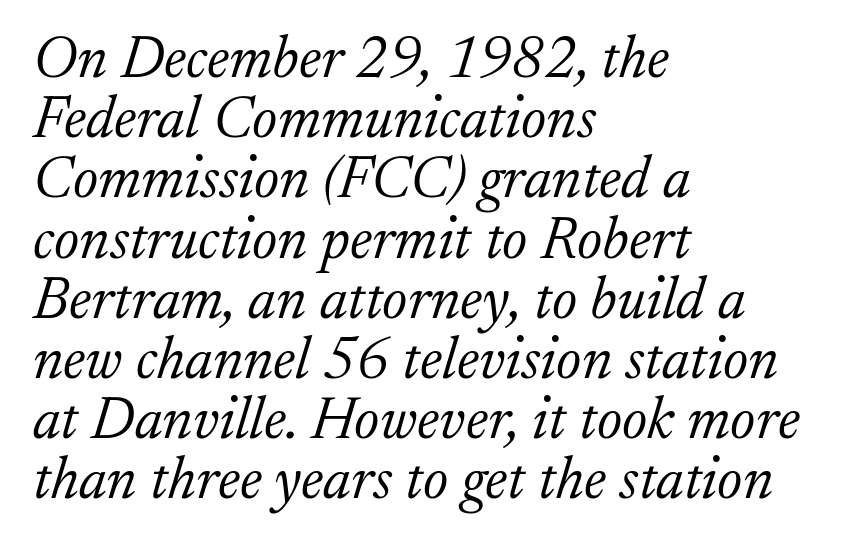
Glance below the letters and you will spot only blank space. The glyphs look as if they've been sheared to an angle. The rendering shows small feet on the letterforms — a serif design. No letter is thick-stroked: the sample isn't bold. One-word summary of the alignment: left.
